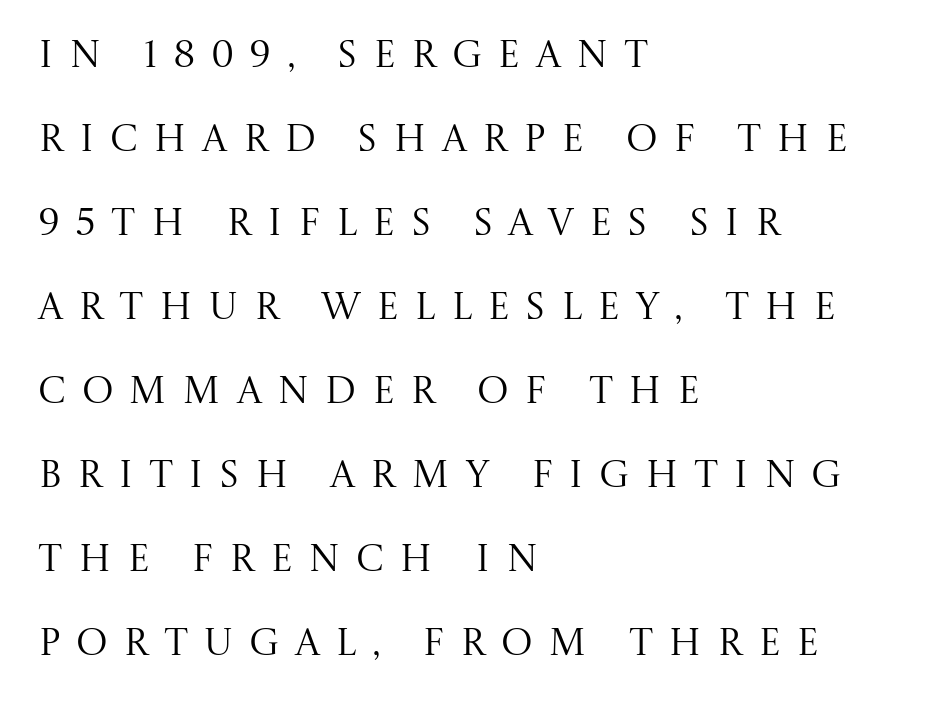
These lines stack with their left ends in a neat column. Loose tracking; the words dissolve into strings of separated letters. In terms of letterform style, serifs are clearly present. Ascenders rise straight up at ninety degrees. Has an underline been added? It has not.
